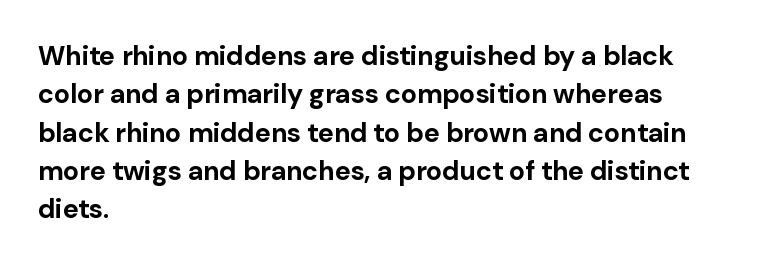
The image shows 27 px bold type, upright; set left-aligned, normal line spacing (1.42x), normal letter spacing, not underlined.
